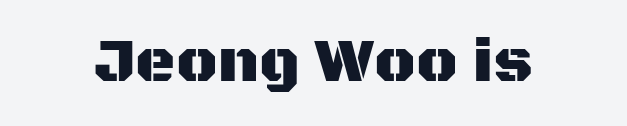
{"serif": "no", "italic": "no", "width": "normal", "stroke_contrast": "medium", "x_height": "large", "monospaced": "no", "underline": "no", "letter_spacing": "normal", "letter_spacing_em": 0.0, "glyph_px": 62}
